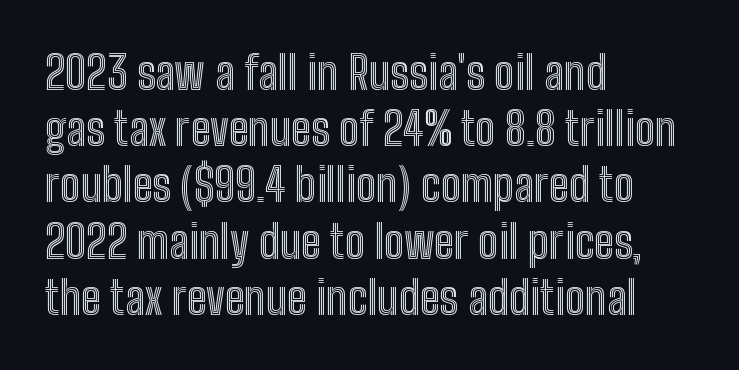
The image shows 45 px condensed type, upright; set left-aligned, normal line spacing (1.25x), normal letter spacing, not underlined; a medium x-height.
